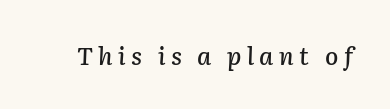
Q: Is the text italic (slanted)? A: Yes, it leans right by about 2 degrees.
Q: Is the text underlined? A: No.
Q: Is the spacing between letters normal or unusually wide? A: Unusually wide.
